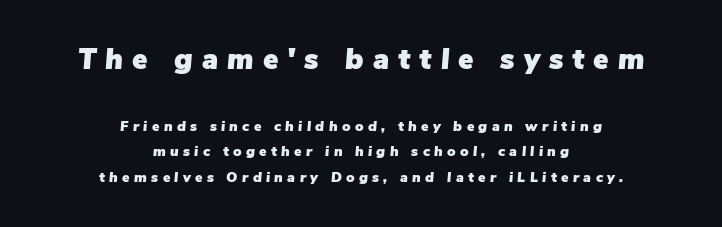
The image shows 29 px text type, italic (leaning right); set centered, line spacing 1.84x, unusually wide letter spacing (+0.31 em), not underlined; the first (top) block is 2.07x larger; low stroke contrast and a medium x-height.
